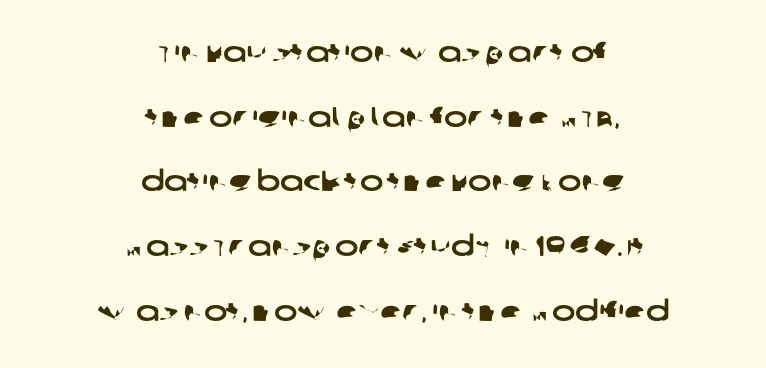
{"serif": "no", "width": "wide", "stroke_contrast": "low", "x_height": "large", "monospaced": "no", "underline": "no", "align": "center", "line_spacing": "loose", "line_spacing_ratio": 2.31, "letter_spacing": "normal", "letter_spacing_em": 0.0, "glyph_px": 28}
